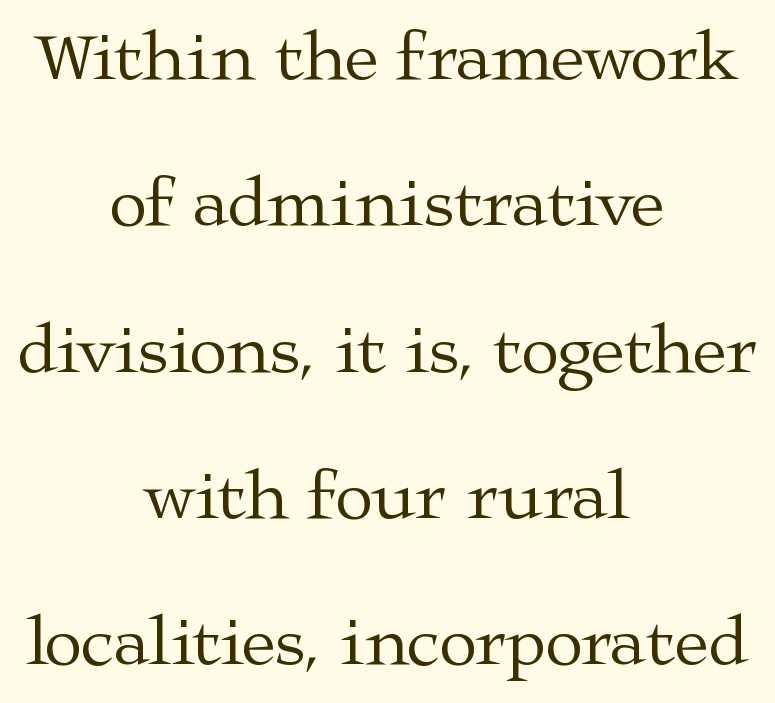
A student would call this center alignment; a typographer would say set centered. Posture: vertical. Varying glyph widths throughout — classic text-font behaviour. What kind of face is this? One with serifs.
